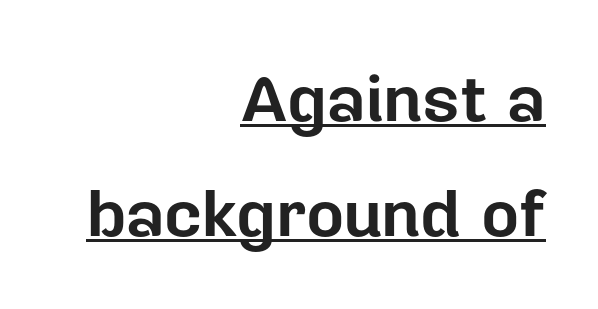
{"serif": "no", "italic": "no", "bold": "yes", "weight": "bold", "width": "normal", "stroke_contrast": "low", "x_height": "medium", "monospaced": "no", "underline": "yes", "align": "right", "line_spacing_ratio": 1.74, "letter_spacing": "normal", "letter_spacing_em": 0.0, "glyph_px": 66}
